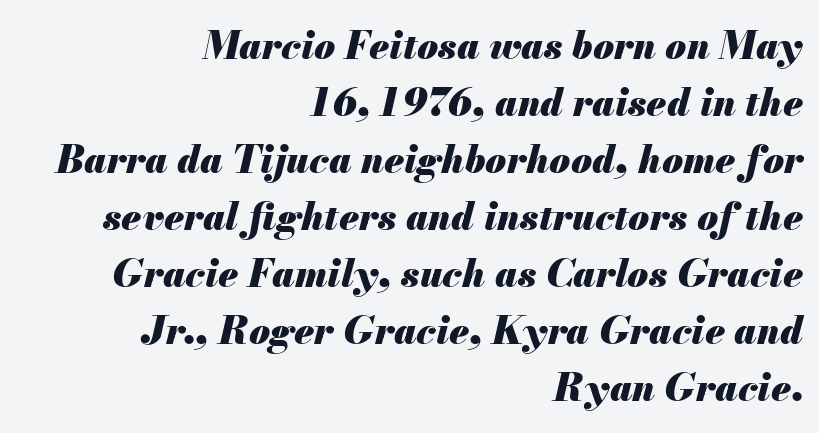
Q: Is the text bold? A: Yes.
Q: Is the text italic (slanted)? A: Yes, it leans right by about 13 degrees.
Q: Is the text underlined? A: No.
Q: How is the paragraph aligned? A: Right-aligned.
Q: Is the spacing between letters normal or unusually wide? A: Normal.
Q: Is the spacing between lines tight, normal or loose? A: Normal.
Q: Width (condensed, normal, or wide)? A: Normal.
Q: Stroke contrast? A: Medium.
Q: x-height? A: Small.
Q: Monospaced? A: No.
